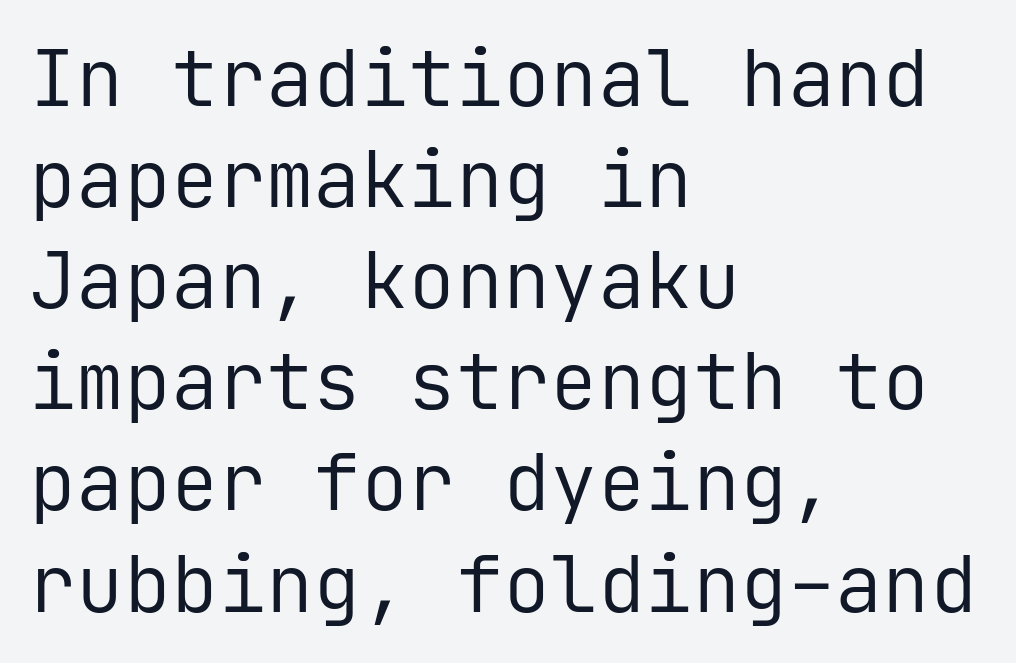
The image shows 79 px regular-weight sans-serif type, upright, monospaced; set left-aligned, normal line spacing (1.28x), normal letter spacing, not underlined; low stroke contrast and a medium x-height.
